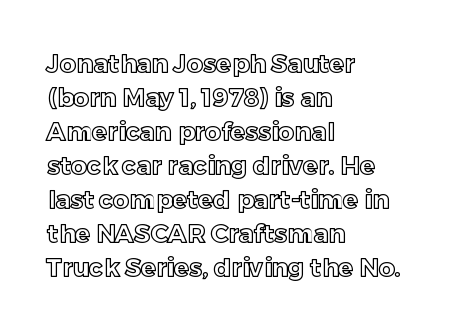
These lines were composed using upright roman letters. Line beginnings align vertically; line endings do not. Quick note: underline off. Nobody touched the tracking dial on this one. Leading matches the norm, producing a regular column.
